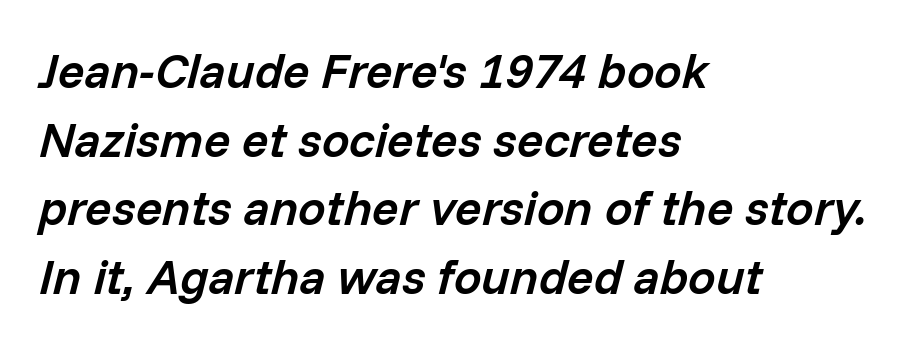
Quick note: italic. Letter spacing: default. Looks like regular typesetting: each glyph gets only the width it needs. Every letter is mildly thick-stroked: semibold rather than bold. Clear beneath every line of the passage.
